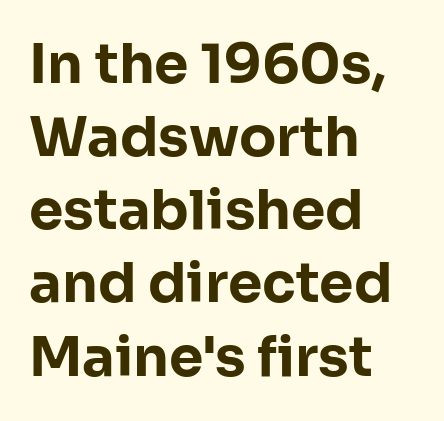
Q: Is the text bold? A: Yes.
Q: Is the text italic (slanted)? A: No, it is upright.
Q: Is the typeface a serif or a sans-serif typeface? A: Sans-serif.
Q: Is the text underlined? A: No.
Q: How is the paragraph aligned? A: Left-aligned.
Q: Is the spacing between letters normal or unusually wide? A: Normal.
Q: Is the spacing between lines tight, normal or loose? A: Normal.
Q: Width (condensed, normal, or wide)? A: Normal.
Q: Stroke contrast? A: Low.
Q: x-height? A: Medium.
Q: Monospaced? A: No.
